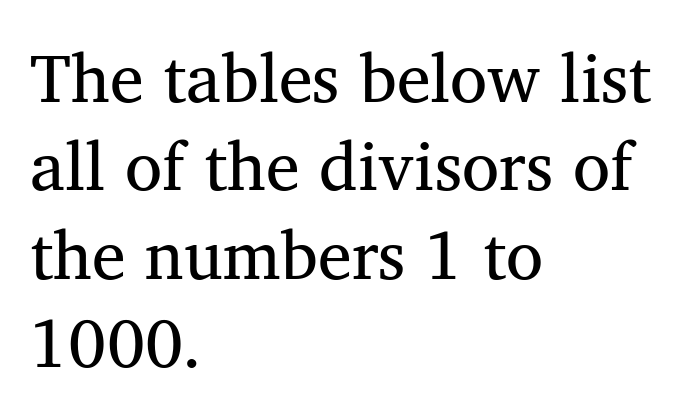
The image shows 68 px regular-weight serif type; set left-aligned, normal line spacing (1.3x), normal letter spacing, not underlined; medium stroke contrast and a medium x-height.
